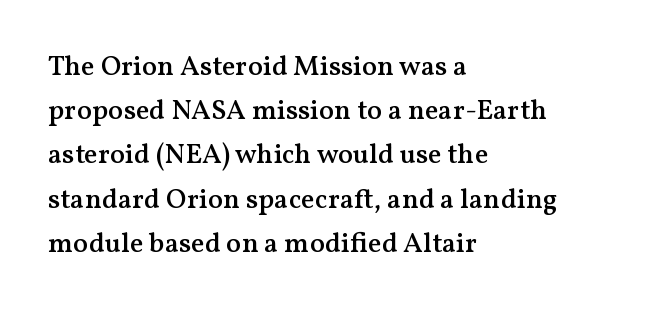
Q: Is the text bold? A: Semi-bold.
Q: Is the text italic (slanted)? A: No, it is upright.
Q: Is the typeface a serif or a sans-serif typeface? A: Serif.
Q: Is the text underlined? A: No.
Q: How is the paragraph aligned? A: Left-aligned.
Q: Is the spacing between letters normal or unusually wide? A: Normal.
Q: Is the spacing between lines tight, normal or loose? A: Normal.
Q: Width (condensed, normal, or wide)? A: Normal.
Q: Stroke contrast? A: Medium.
Q: x-height? A: Medium.
Q: Monospaced? A: No.
